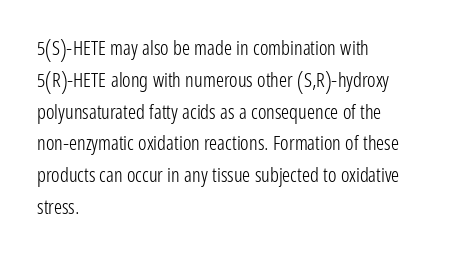
This is not heavy type; no bold has been used. Tracking here is standard; glyphs follow each other at the usual distance. Horizontal bands of white between lines are of average thickness. Underlining? Definitely not there. A student would call this left alignment; a typographer would say flush left, rag right.
